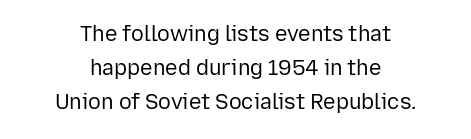
Quick note: not italic, upright. No extra tracking has been applied to these lines. Descenders are the only things crossing below the line. Compared with a typical body face, this is equally light or lighter still. The line-height multiplier appears to be the usual default.
